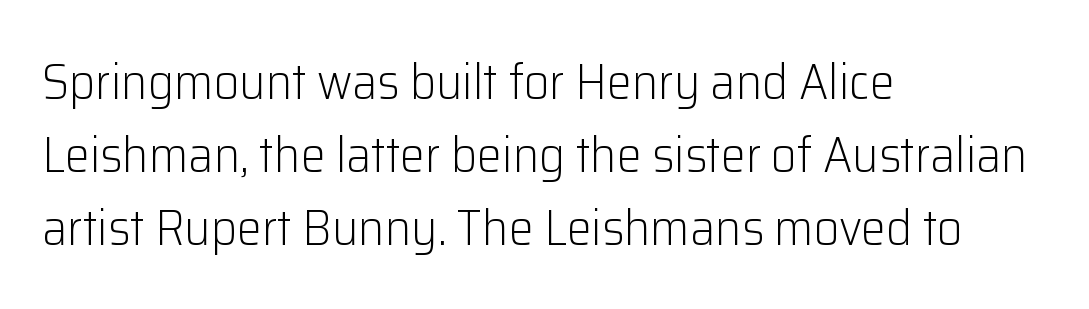
Q: Is the text bold? A: No.
Q: Is the text italic (slanted)? A: No, it is upright.
Q: Is the typeface a serif or a sans-serif typeface? A: Sans-serif.
Q: Is the text underlined? A: No.
Q: How is the paragraph aligned? A: Left-aligned.
Q: Is the spacing between letters normal or unusually wide? A: Normal.
Q: Is the spacing between lines tight, normal or loose? A: Normal.
Q: Width (condensed, normal, or wide)? A: Normal.
Q: Stroke contrast? A: Low.
Q: x-height? A: Medium.
Q: Monospaced? A: No.
